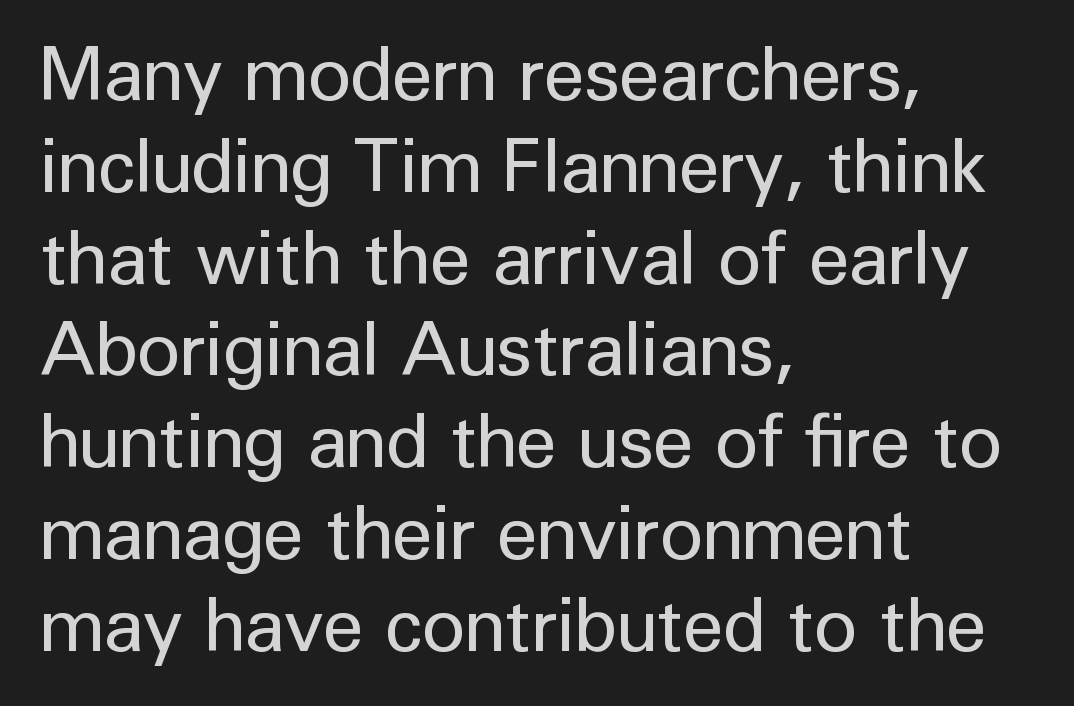
The image shows 74 px regular-weight sans-serif type, upright; set left-aligned, line spacing 1.24x, normal letter spacing, not underlined; low stroke contrast and a medium x-height.
